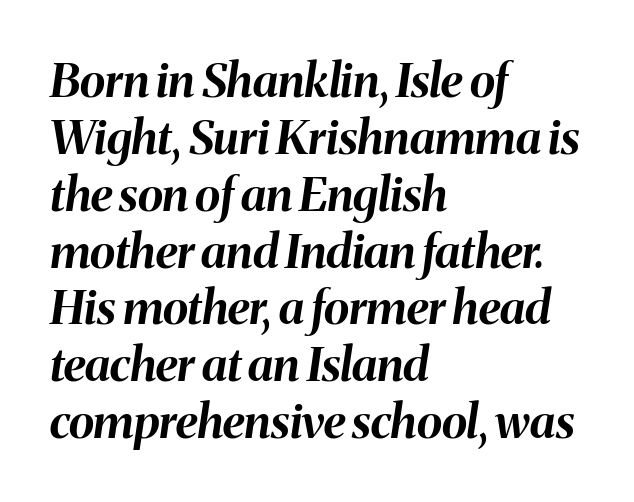
The image shows 47 px bold type, italic (leaning right); set left-aligned, line spacing 1.21x, normal letter spacing, not underlined; medium stroke contrast and a medium x-height.
